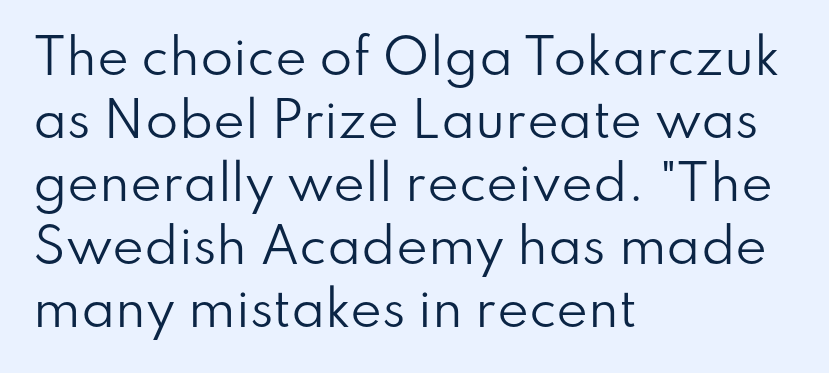
The image shows 48 px regular-weight sans-serif type, upright; set left-aligned, normal line spacing (1.31x), normal letter spacing, not underlined; low stroke contrast and a small x-height.
